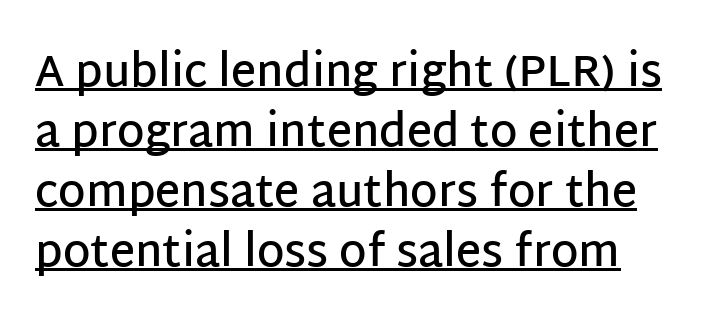
{"serif": "no", "italic": "no", "bold": "semi", "weight": "semibold", "width": "normal", "stroke_contrast": "low", "x_height": "large", "monospaced": "no", "underline": "yes", "line_spacing": "normal", "line_spacing_ratio": 1.36, "letter_spacing": "normal", "letter_spacing_em": 0.0, "glyph_px": 44}
